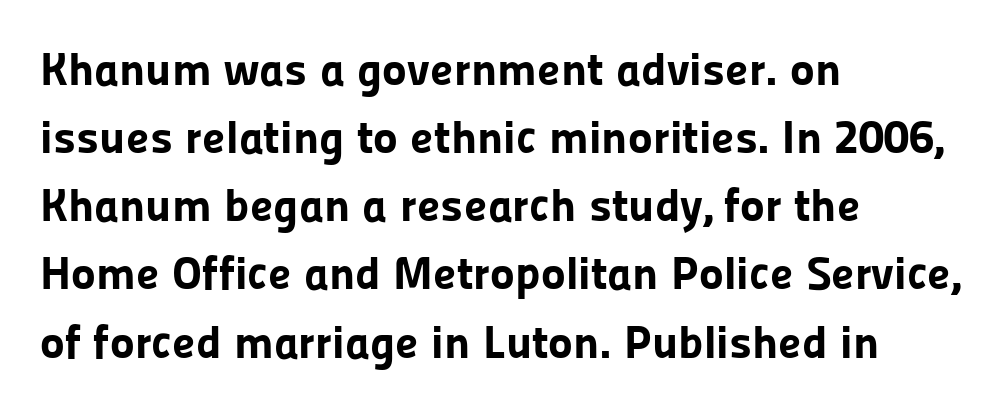
Q: Is the text bold? A: Yes.
Q: Is the text italic (slanted)? A: No, it is upright.
Q: Is the typeface a serif or a sans-serif typeface? A: Sans-serif.
Q: Is the text underlined? A: No.
Q: How is the paragraph aligned? A: Left-aligned.
Q: Is the spacing between letters normal or unusually wide? A: Normal.
Q: Is the spacing between lines tight, normal or loose? A: Normal.
Q: Width (condensed, normal, or wide)? A: Normal.
Q: Stroke contrast? A: Low.
Q: x-height? A: Medium.
Q: Monospaced? A: No.
